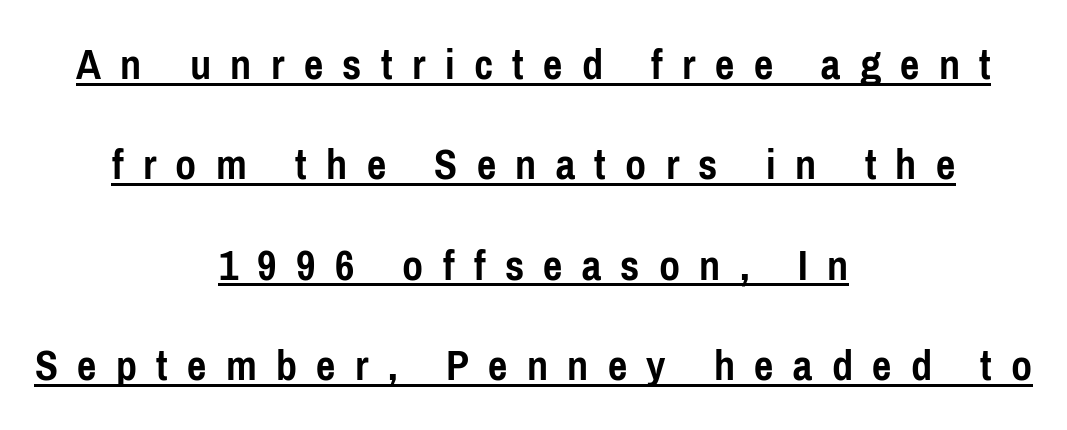
Q: Is the text bold? A: Yes.
Q: Is the text italic (slanted)? A: No, it is upright.
Q: Is the typeface a serif or a sans-serif typeface? A: Sans-serif.
Q: Is the text underlined? A: Yes.
Q: How is the paragraph aligned? A: Centered.
Q: Is the spacing between letters normal or unusually wide? A: Unusually wide.
Q: Is the spacing between lines tight, normal or loose? A: Loose.
Q: Width (condensed, normal, or wide)? A: Condensed.
Q: Stroke contrast? A: Low.
Q: x-height? A: Medium.
Q: Monospaced? A: No.
